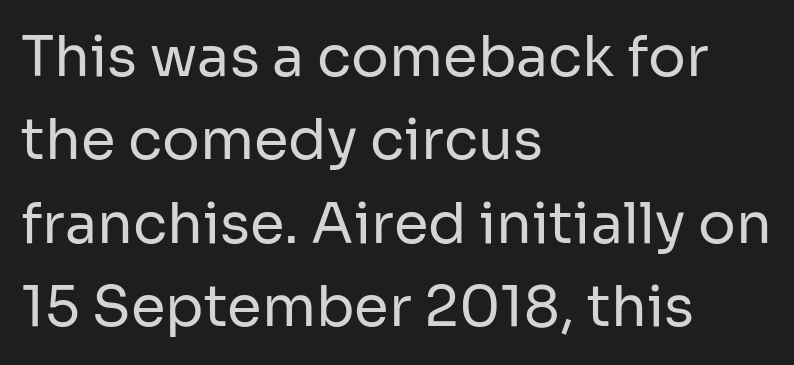
Standard letterfit; no display-style spreading of the glyphs. Look at the bottom of the vertical strokes: they stop flat, with no serifs. This sample keeps an unexceptional amount of space between lines. The weight tops out at a normal text grade.
